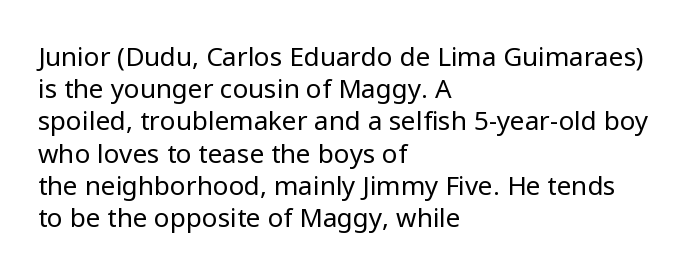
The image shows 26 px text type, upright; set left-aligned, line spacing 1.24x, normal letter spacing, not underlined.
